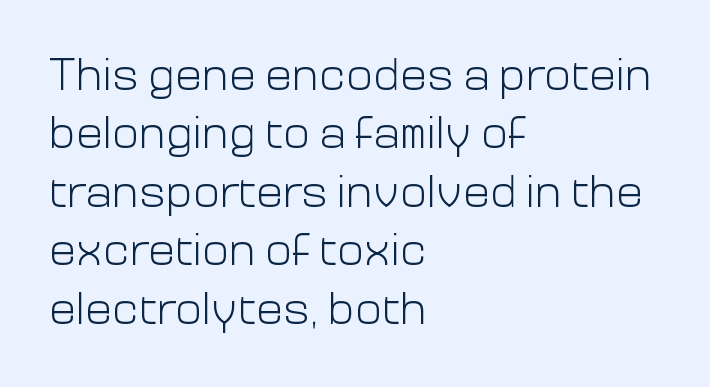
Q: Is the text bold? A: No.
Q: Is the text italic (slanted)? A: No, it is upright.
Q: Is the typeface a serif or a sans-serif typeface? A: Sans-serif.
Q: Is the text underlined? A: No.
Q: How is the paragraph aligned? A: Left-aligned.
Q: Is the spacing between letters normal or unusually wide? A: Normal.
Q: Is the spacing between lines tight, normal or loose? A: Normal.
Q: Width (condensed, normal, or wide)? A: Normal.
Q: Stroke contrast? A: Low.
Q: x-height? A: Medium.
Q: Monospaced? A: No.
